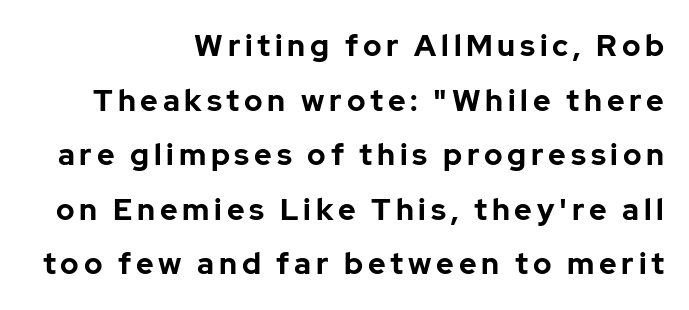
{"serif": "no", "italic": "no", "bold": "yes", "weight": "bold", "width": "normal", "stroke_contrast": "low", "x_height": "medium", "monospaced": "no", "underline": "no", "align": "right", "line_spacing_ratio": 1.82, "glyph_px": 30}
